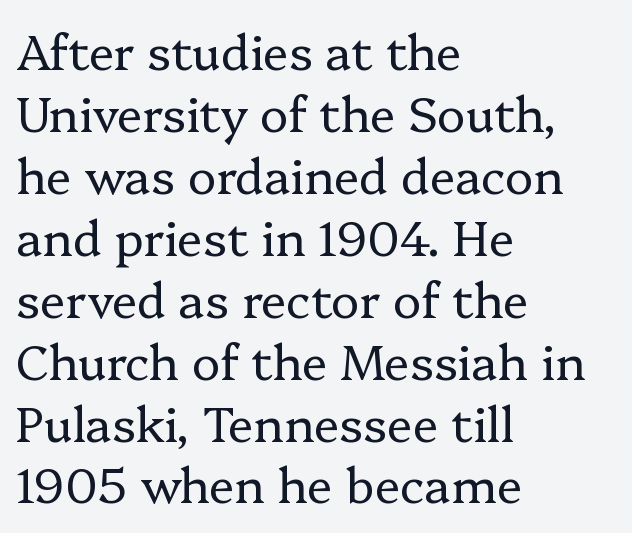
{"serif": "yes", "italic": "no", "bold": "no", "weight": "regular", "width": "normal", "stroke_contrast": "low", "x_height": "medium", "monospaced": "no", "underline": "no", "align": "left", "line_spacing": "normal", "line_spacing_ratio": 1.29, "letter_spacing": "normal", "letter_spacing_em": 0.0, "glyph_px": 48}
